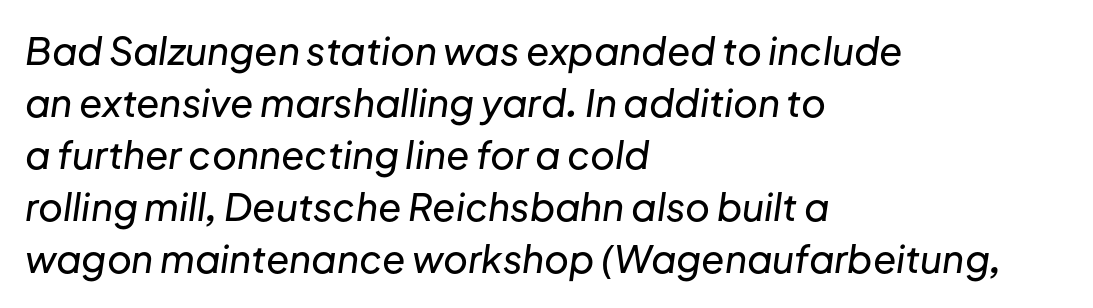
A typesetter would call this zero additional tracking. Spacing verdict: proportional, widths tailored to each character. The strip under each line holds only bare page. The whole block is typeset with a tilt. Does the copy run flush right? No — it runs flush left.
